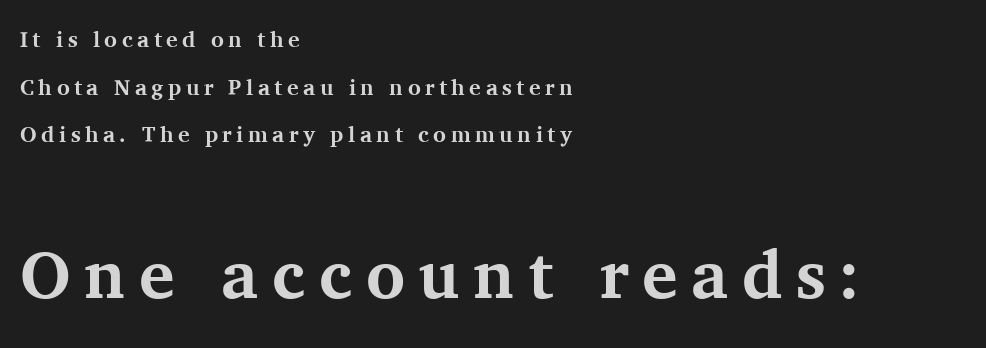
The image shows 67 px bold serif type, upright; set left-aligned, loose line spacing (2.17x), unusually wide letter spacing (+0.2 em), not underlined; the second (bottom) block is 3.05x larger; medium stroke contrast and a medium x-height.
